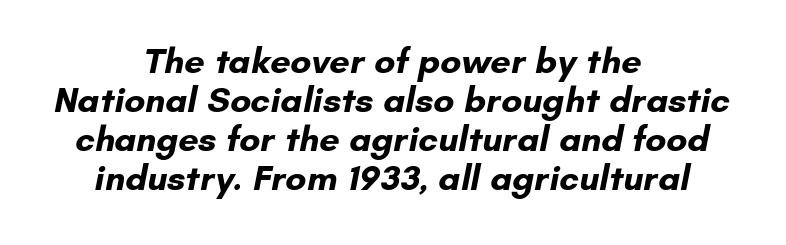
The image shows 36 px bold sans-serif type; set centered, tight line spacing (1.08x), normal letter spacing, not underlined; low stroke contrast and a small x-height.
